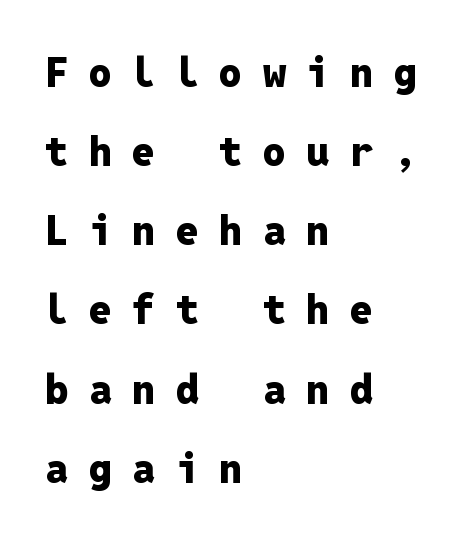
The image shows 41 px heavy sans-serif type, upright, monospaced; set left-aligned, loose line spacing (1.93x), unusually wide letter spacing (+0.5 em), not underlined; low stroke contrast and a medium x-height.
